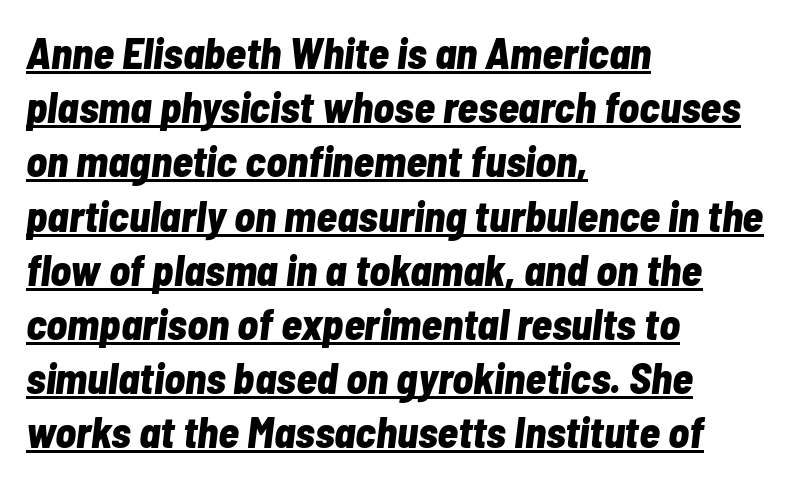
These lines stack with their left ends in a neat column. Somebody hit Ctrl+U on this one — the words are underlined. Vertical spacing — default. The lettering tilts uniformly, giving the passage an italic look. The tracking reads as untouched default to a designer's eye.
